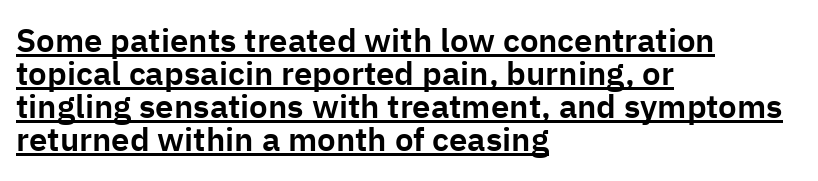
The image shows 33 px sans-serif type, upright; set left-aligned, tight line spacing (1.0x), normal letter spacing, underlined; low stroke contrast and a medium x-height.
